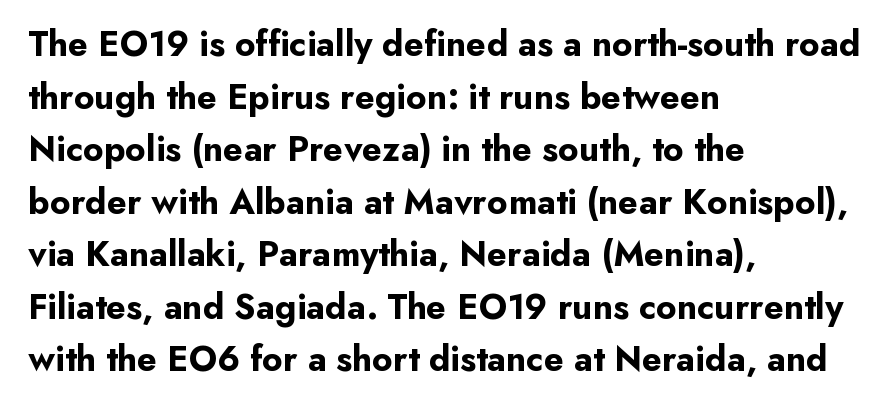
Caption: bold face, heavy strokes. Spacing between characters is what you'd get straight out of the box. If you drew a ruler down the left edge, every line would touch it. If you drew a line through each stem, it would be perfectly vertical. Decoration check: the copy has no underline.
